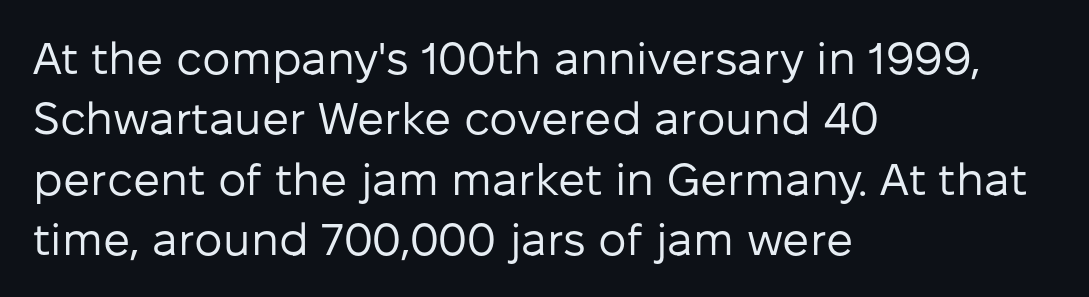
{"serif": "no", "italic": "no", "bold": "no", "weight": "regular", "width": "normal", "stroke_contrast": "low", "x_height": "medium", "monospaced": "no", "underline": "no", "align": "left", "line_spacing": "normal", "line_spacing_ratio": 1.34, "letter_spacing": "normal", "letter_spacing_em": 0.0, "glyph_px": 45}
